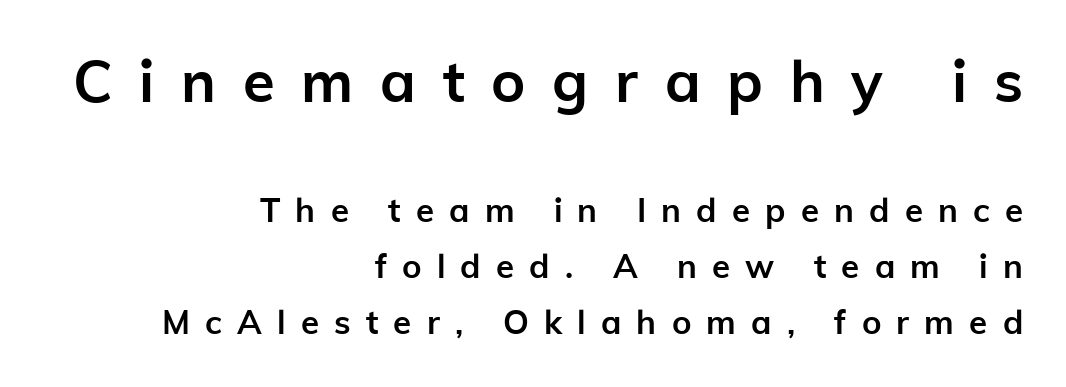
The image shows 58 px semibold sans-serif type, upright; set right-aligned, normal line spacing (1.7x), unusually wide letter spacing (+0.46 em), not underlined; the first (top) block is 1.76x larger; low stroke contrast and a medium x-height.
